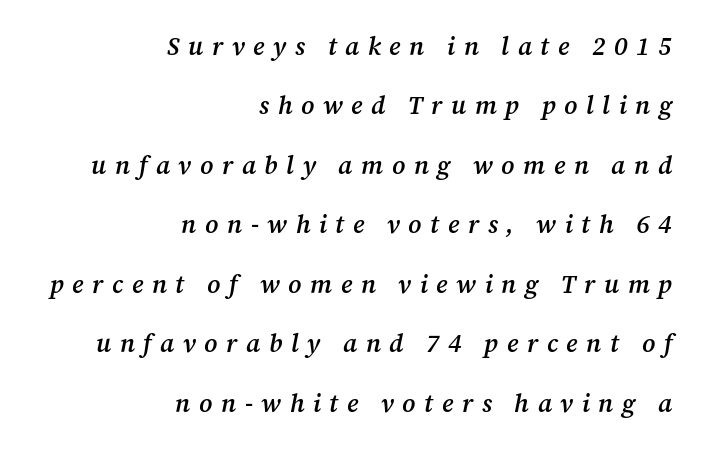
{"italic": "yes", "lean": "right", "slant_degrees": 12, "bold": "semi", "underline": "no", "align": "right", "line_spacing": "loose", "line_spacing_ratio": 2.38, "letter_spacing": "wide", "letter_spacing_em": 0.34, "glyph_px": 25}
